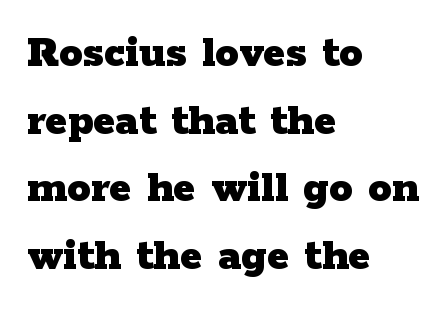
{"serif": "yes", "italic": "no", "bold": "yes", "weight": "heavy", "width": "wide", "stroke_contrast": "low", "x_height": "medium", "monospaced": "no", "underline": "no", "align": "left", "line_spacing": "normal", "line_spacing_ratio": 1.44, "letter_spacing": "normal", "letter_spacing_em": 0.0, "glyph_px": 47}
